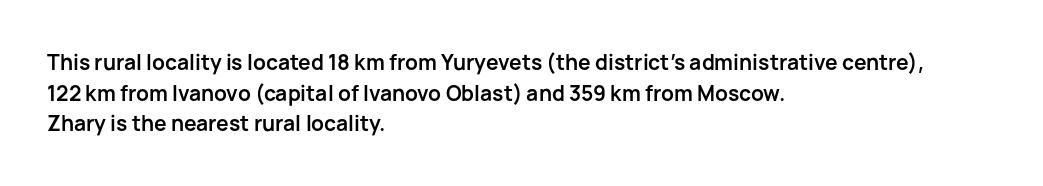
Q: Is the text bold? A: Yes.
Q: Is the text italic (slanted)? A: No, it is upright.
Q: Is the text underlined? A: No.
Q: How is the paragraph aligned? A: Left-aligned.
Q: Is the spacing between letters normal or unusually wide? A: Normal.
Q: Is the spacing between lines tight, normal or loose? A: Normal.
